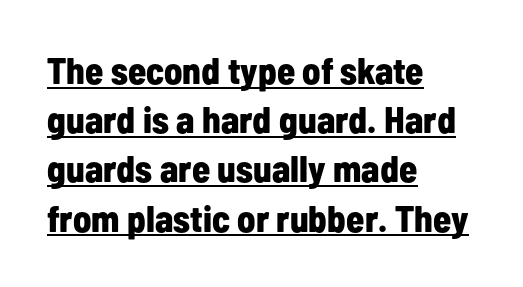
The image shows 37 px bold, condensed sans-serif type, upright; set left-aligned, normal line spacing (1.33x), normal letter spacing, underlined; low stroke contrast and a medium x-height.
